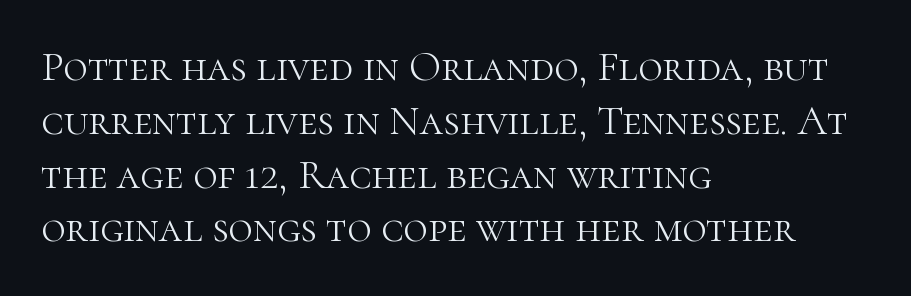
The letters stand straight up with perfectly vertical stems. Does the leading feel generous? No, just average. Words appear dense and cohesive because spacing is normal. Beneath every word, the page is bare. Typographically, this falls in the serif category.
